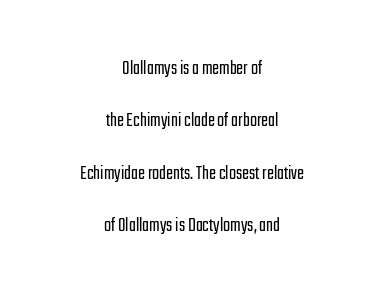
The image shows 21 px text type, upright; set centered, loose line spacing (2.49x), normal letter spacing, not underlined.
